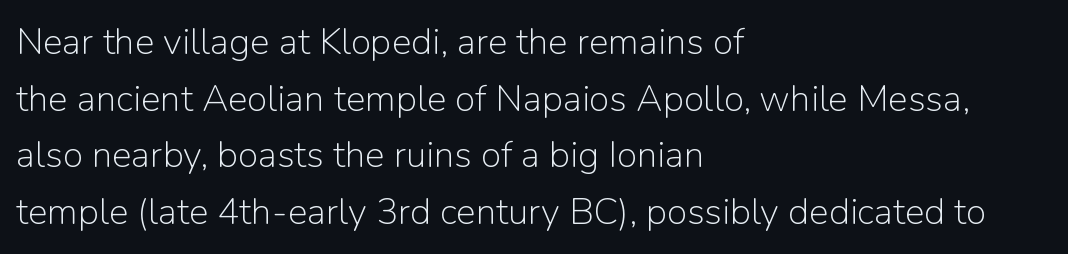
Q: Is the text bold? A: No.
Q: Is the text italic (slanted)? A: No, it is upright.
Q: Is the typeface a serif or a sans-serif typeface? A: Sans-serif.
Q: Is the text underlined? A: No.
Q: How is the paragraph aligned? A: Left-aligned.
Q: Is the spacing between letters normal or unusually wide? A: Normal.
Q: Is the spacing between lines tight, normal or loose? A: Normal.
Q: Width (condensed, normal, or wide)? A: Normal.
Q: Stroke contrast? A: Low.
Q: x-height? A: Medium.
Q: Monospaced? A: No.
